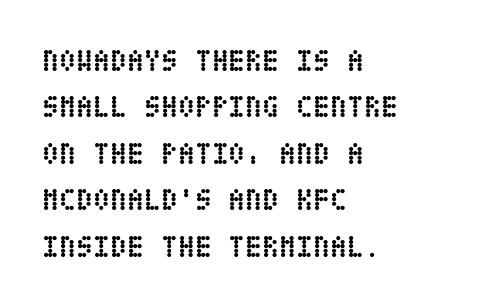
The image shows 31 px semibold, condensed type, upright; set left-aligned, normal line spacing (1.5x), normal letter spacing, not underlined; low stroke contrast and a large x-height.
